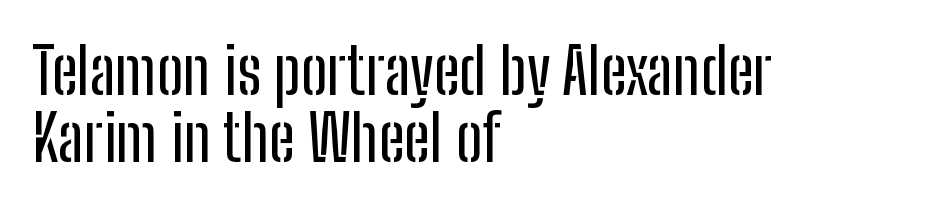
Type style note: lacks serifs. One glance says dense: line gaps are narrower than usual. This sample uses plain, unmodified letter spacing. Proportional: the letters do not fall into vertical columns.
